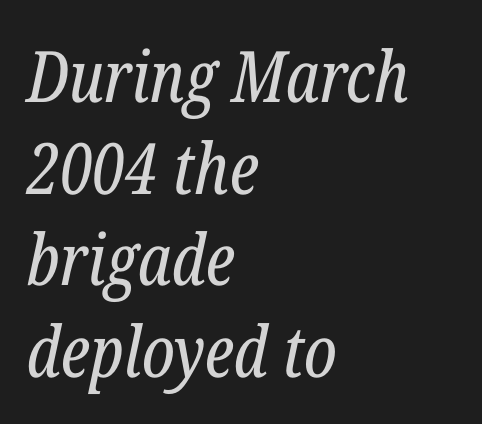
{"serif": "yes", "italic": "yes", "lean": "right", "slant_degrees": 12, "bold": "no", "weight": "regular", "width": "condensed", "stroke_contrast": "low", "x_height": "medium", "monospaced": "no", "underline": "no", "align": "left", "line_spacing": "normal", "line_spacing_ratio": 1.29, "letter_spacing": "normal", "letter_spacing_em": 0.0, "glyph_px": 71}
